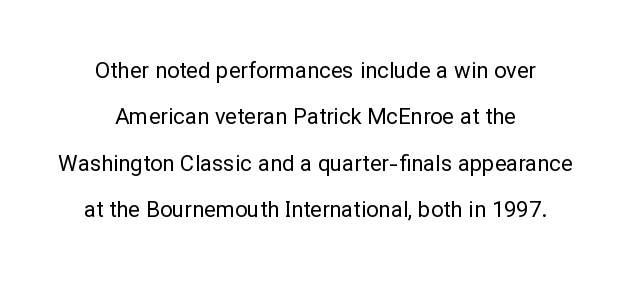
Q: Is the text bold? A: No.
Q: Is the text italic (slanted)? A: No, it is upright.
Q: Is the text underlined? A: No.
Q: How is the paragraph aligned? A: Centered.
Q: Is the spacing between letters normal or unusually wide? A: Normal.
Q: Is the spacing between lines tight, normal or loose? A: Loose.
